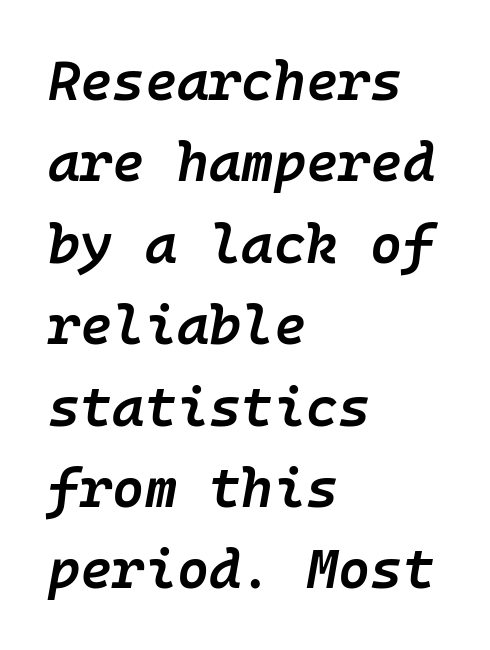
Q: Is the text bold? A: Semi-bold.
Q: Is the text italic (slanted)? A: Yes, it leans right by about 10 degrees.
Q: Is the text underlined? A: No.
Q: How is the paragraph aligned? A: Left-aligned.
Q: Is the spacing between letters normal or unusually wide? A: Normal.
Q: Is the spacing between lines tight, normal or loose? A: Normal.
Q: Width (condensed, normal, or wide)? A: Normal.
Q: Stroke contrast? A: Low.
Q: x-height? A: Medium.
